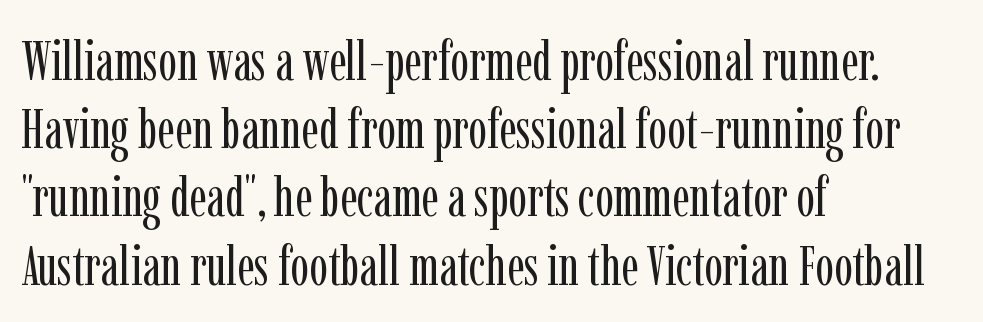
{"serif": "yes", "italic": "no", "bold": "no", "weight": "regular", "width": "condensed", "stroke_contrast": "low", "x_height": "medium", "monospaced": "no", "underline": "no", "align": "left", "line_spacing_ratio": 1.24, "letter_spacing": "normal", "letter_spacing_em": 0.0, "glyph_px": 55}
